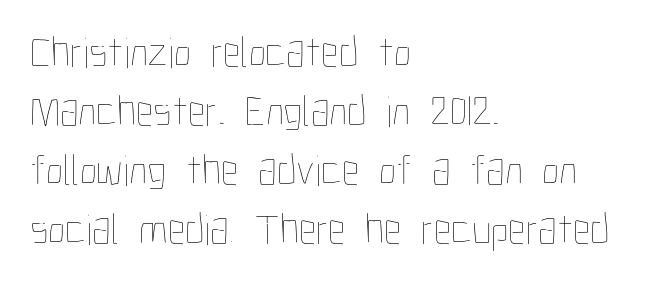
{"italic": "no", "bold": "no", "weight": "thin", "width": "condensed", "stroke_contrast": "low", "x_height": "medium", "monospaced": "no", "underline": "no", "align": "left", "line_spacing": "normal", "line_spacing_ratio": 1.34, "letter_spacing": "normal", "letter_spacing_em": 0.0, "glyph_px": 44}
